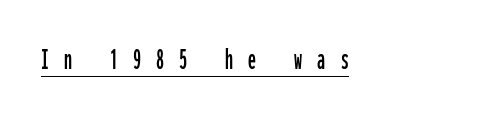
The image shows 32 px condensed sans-serif type, upright, monospaced; set unusually wide letter spacing (+0.47 em), underlined; low stroke contrast and a medium x-height.
